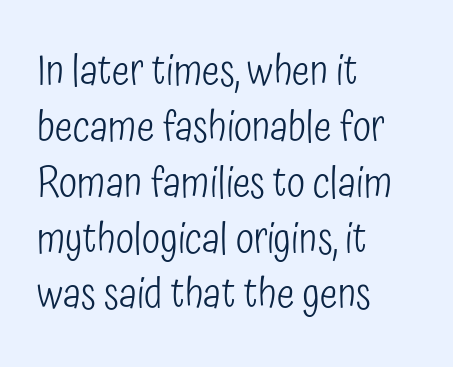
These lines are rendered in a variable-pitch font. These lines are set flush left with a ragged right edge. A light-to-regular cut is what we see here. Each word holds together tightly as a unit, with standard inter-letter gaps. A typesetter would mark this as roman, not italic.
